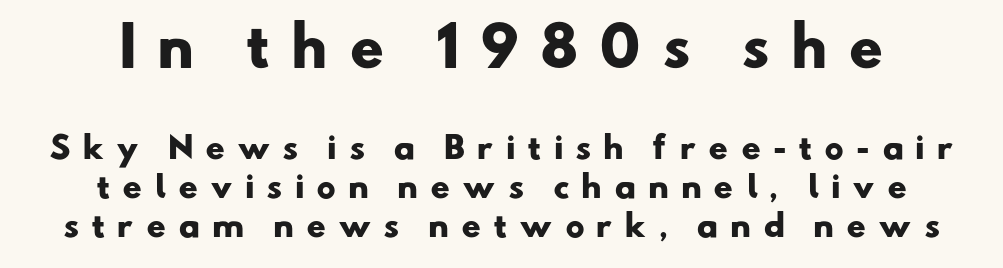
A typesetter would call this leading conventional body-copy spacing. Top chunk: large. Bottom chunk: small. Think of a printed novel: that variable character pitch is what you see here. This is sans-serif lettering, the kind often seen on screens and signage.
